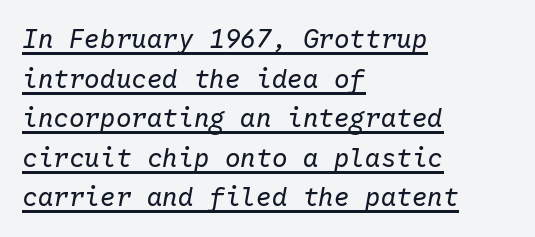
The image shows 26 px text type, italic (leaning right); set left-aligned, normal line spacing (1.52x), normal letter spacing, underlined.
